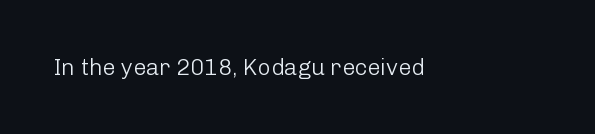
The image shows 23 px text type, upright; set normal letter spacing, not underlined.
